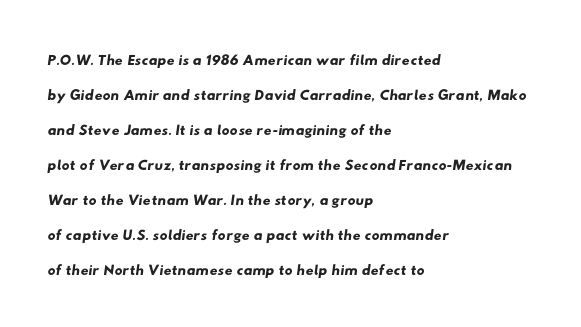
{"underline": "no", "align": "left", "line_spacing": "normal", "line_spacing_ratio": 1.59, "letter_spacing": "normal", "letter_spacing_em": 0.0, "glyph_px": 22}
